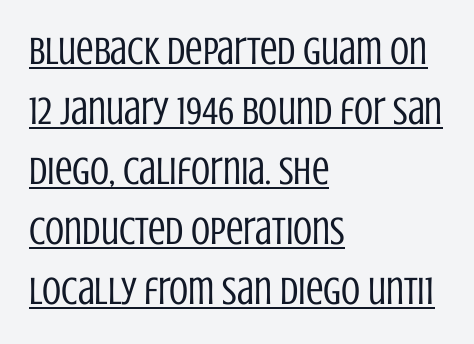
Proportional: the letters do not fall into vertical columns. The typesetter chose a ragged-right arrangement here. No chunkiness to these letters — they're not bold. The passage shown is typeset with a sans-serif family.
